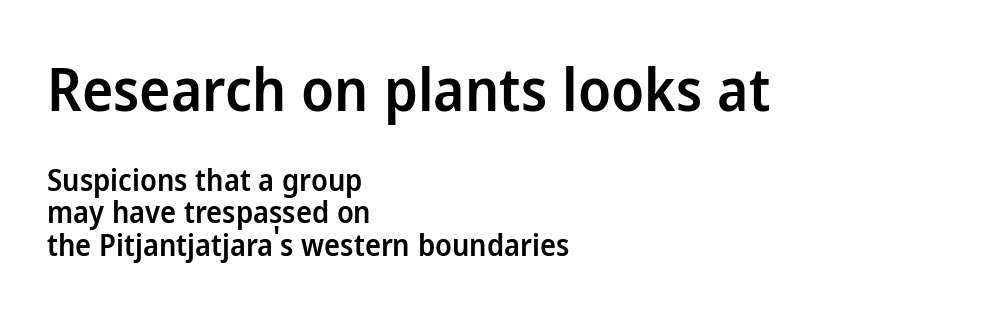
The image shows 59 px semibold sans-serif type, upright; set left-aligned, tight line spacing (1.08x), normal letter spacing, not underlined; the first (top) block is 1.97x larger; low stroke contrast and a medium x-height.
